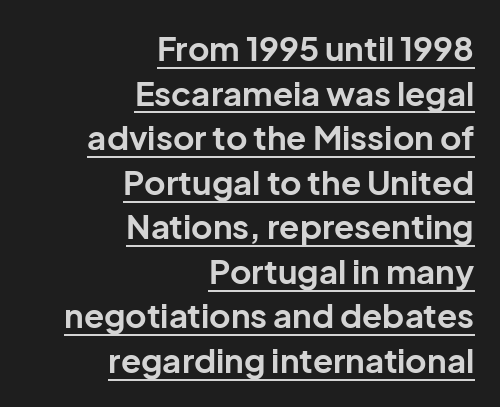
Examine the stroke ends and you'll find no serifs. The face used here is proportionally spaced, like ordinary book or web type. Normally led — the rows are evenly, conventionally spaced. Quick note: underline on.
